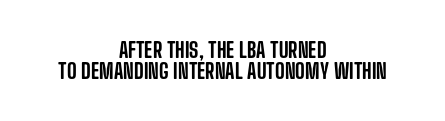
The image shows 21 px text type, upright; set centered, tight line spacing (0.98x), normal letter spacing, not underlined.
